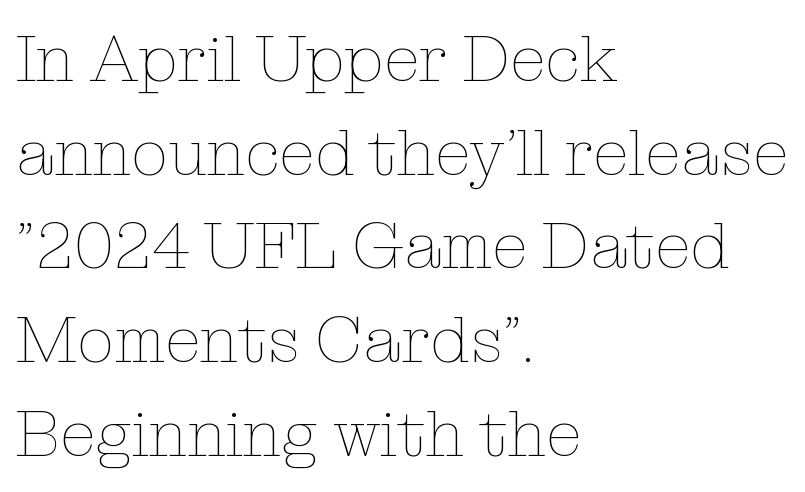
The image shows 66 px thin type, upright; set left-aligned, normal line spacing (1.42x), normal letter spacing, not underlined; low stroke contrast and a medium x-height.
